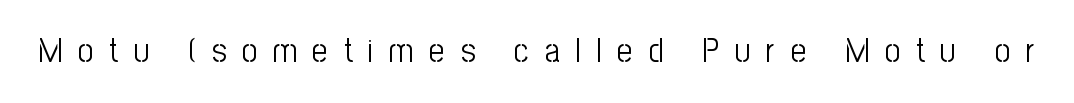
{"serif": "no", "italic": "no", "bold": "no", "weight": "light", "width": "condensed", "stroke_contrast": "low", "x_height": "medium", "monospaced": "no", "underline": "no", "letter_spacing": "wide", "letter_spacing_em": 0.46, "glyph_px": 34}
